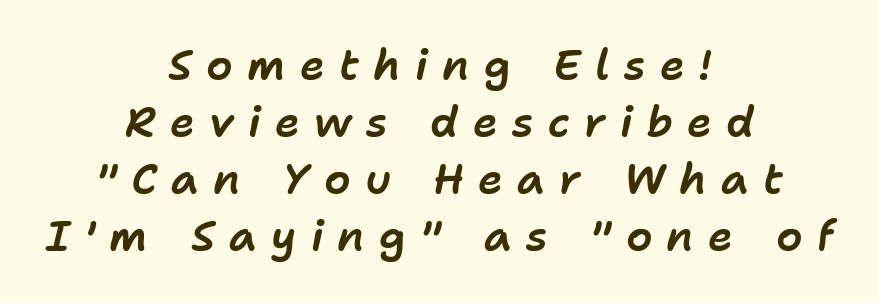
{"italic": "yes", "lean": "right", "slant_degrees": 11, "width": "normal", "stroke_contrast": "low", "x_height": "medium", "monospaced": "no", "underline": "no", "align": "center", "line_spacing": "normal", "line_spacing_ratio": 1.36, "letter_spacing": "wide", "letter_spacing_em": 0.34, "glyph_px": 42}
